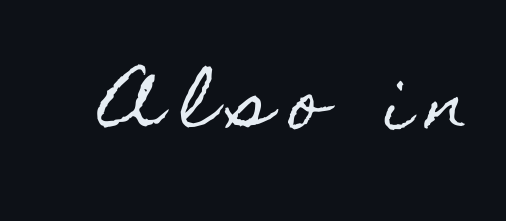
{"width": "condensed", "x_height": "small", "monospaced": "no", "underline": "no", "letter_spacing": "wide", "letter_spacing_em": 0.26, "glyph_px": 68}
